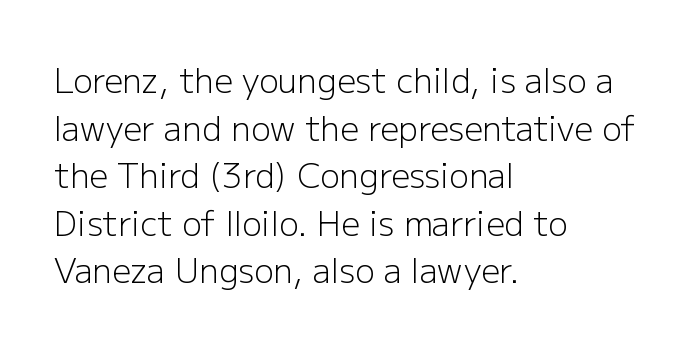
{"serif": "no", "italic": "no", "bold": "no", "weight": "light", "width": "normal", "stroke_contrast": "low", "x_height": "medium", "monospaced": "no", "underline": "no", "align": "left", "line_spacing": "normal", "line_spacing_ratio": 1.44, "letter_spacing": "normal", "letter_spacing_em": 0.0, "glyph_px": 33}
